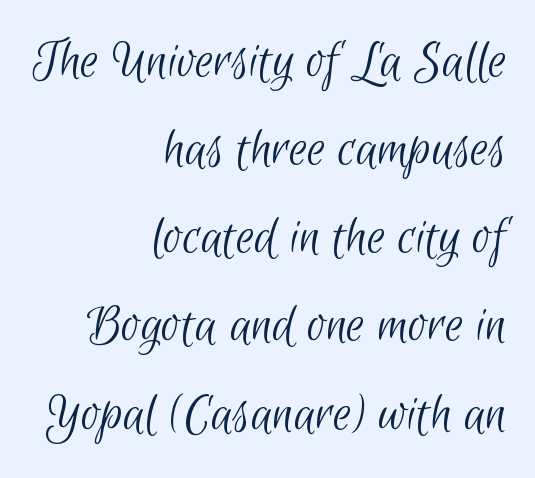
Q: Is the text bold? A: No.
Q: Is the typeface a serif or a sans-serif typeface? A: Sans-serif.
Q: Is the text underlined? A: No.
Q: How is the paragraph aligned? A: Right-aligned.
Q: Is the spacing between letters normal or unusually wide? A: Normal.
Q: Is the spacing between lines tight, normal or loose? A: Normal.
Q: Width (condensed, normal, or wide)? A: Condensed.
Q: Stroke contrast? A: Low.
Q: x-height? A: Small.
Q: Monospaced? A: No.
